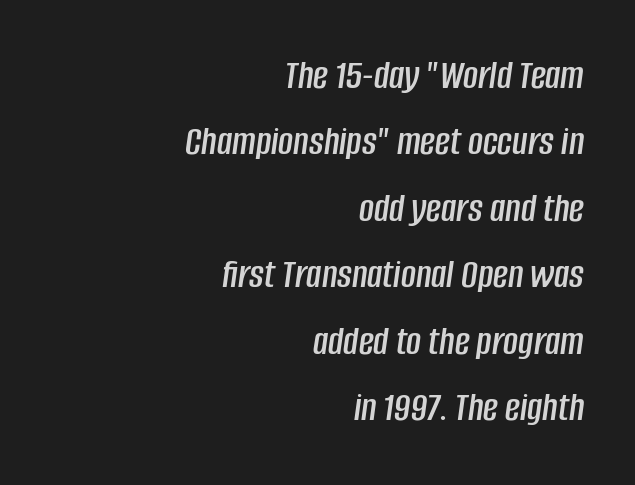
Q: Is the text italic (slanted)? A: Yes, it leans right by about 8 degrees.
Q: Is the text underlined? A: No.
Q: How is the paragraph aligned? A: Right-aligned.
Q: Is the spacing between letters normal or unusually wide? A: Normal.
Q: Is the spacing between lines tight, normal or loose? A: Normal.
Q: Width (condensed, normal, or wide)? A: Condensed.
Q: Stroke contrast? A: Low.
Q: x-height? A: Large.
Q: Monospaced? A: No.
